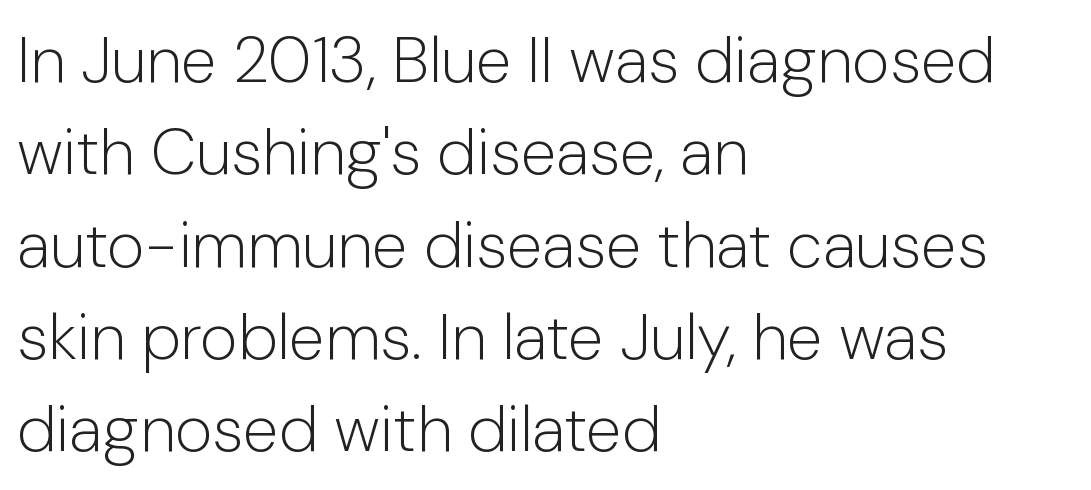
The passage shown is not underscored anywhere. To sum up the face: it is a sans, with no serifs. Note the varied advance widths — an 'i' is clearly narrower than an 'm'. The letters stand upright; this is a roman face. Nothing unusual about the tracking: characters are spaced as the font intends. The typesetting does not lean heavy: it is not bold.
